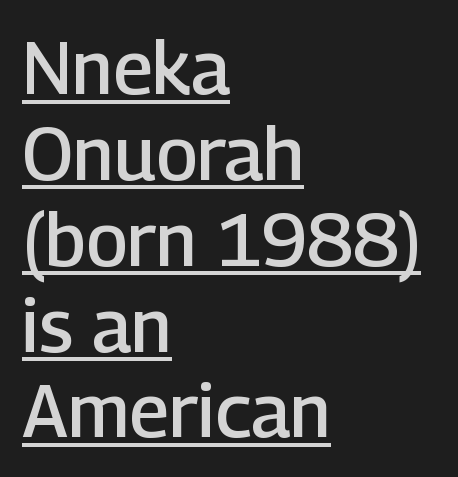
The font's upright variant was chosen for this text. Descenders here cross a horizontal rule under the line. Visually the block forms a straight wall on the left and a jagged coastline on the right. What stands out about the letter spacing? Nothing — it is the standard amount. Slightly chunky letters — semibold, I'd say, not full bold. You can tell from the bare stems that sans-serif type was used.
